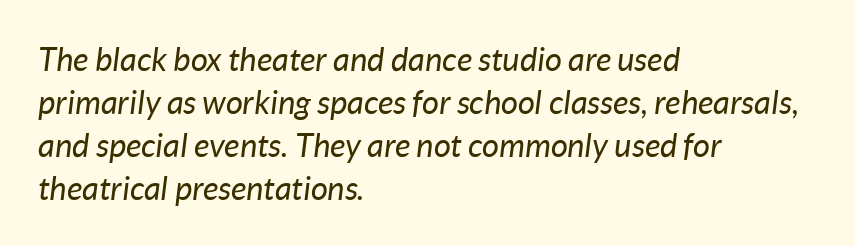
{"italic": "yes", "lean": "right", "slant_degrees": 7, "bold": "no", "weight": "regular", "width": "normal", "stroke_contrast": "low", "x_height": "medium", "monospaced": "no", "underline": "no", "align": "left", "line_spacing": "normal", "line_spacing_ratio": 1.3, "letter_spacing": "normal", "letter_spacing_em": 0.0, "glyph_px": 33}
